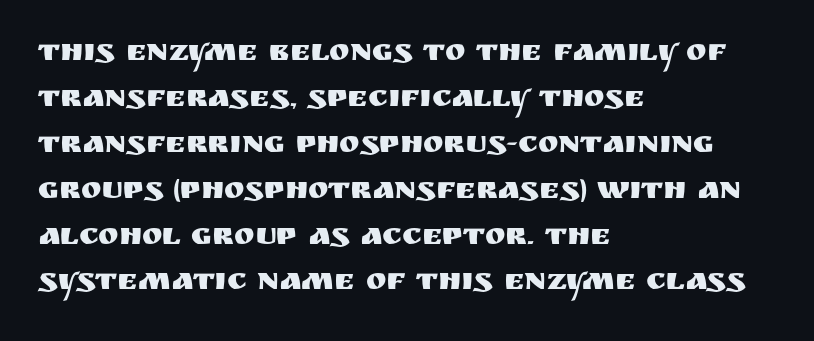
Q: Is the text italic (slanted)? A: No, it is upright.
Q: Is the typeface a serif or a sans-serif typeface? A: Sans-serif.
Q: Is the text underlined? A: No.
Q: How is the paragraph aligned? A: Left-aligned.
Q: Is the spacing between letters normal or unusually wide? A: Normal.
Q: Is the spacing between lines tight, normal or loose? A: Normal.
Q: Width (condensed, normal, or wide)? A: Normal.
Q: Stroke contrast? A: Medium.
Q: x-height? A: Large.
Q: Monospaced? A: No.
